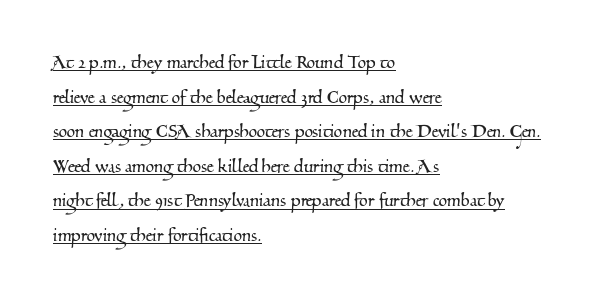
{"underline": "yes", "align": "left", "line_spacing": "normal", "line_spacing_ratio": 1.57, "letter_spacing": "normal", "letter_spacing_em": 0.0, "glyph_px": 22}
